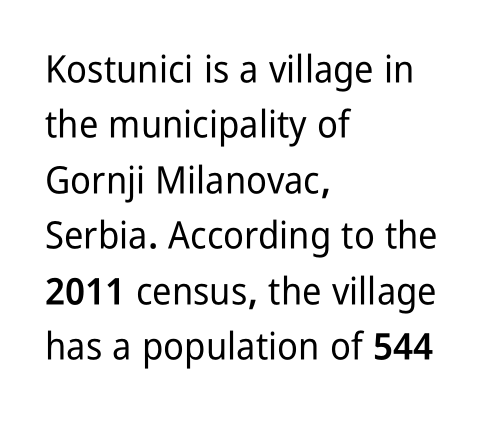
Unmarked baselines from the first word to the last. A classic flush-left, rag-right setting is used for this passage. Look at the bottom of the vertical strokes: they stop flat, with no serifs. In terms of leading, this rendering sits right in the middle. Short note: letters normally spaced. It's the straight-up-and-down kind of type.
